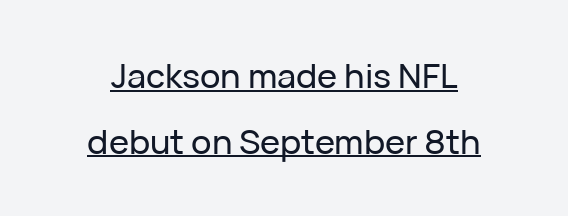
The image shows 34 px sans-serif type, upright; set centered, loose line spacing (1.94x), normal letter spacing, underlined; low stroke contrast and a medium x-height.
